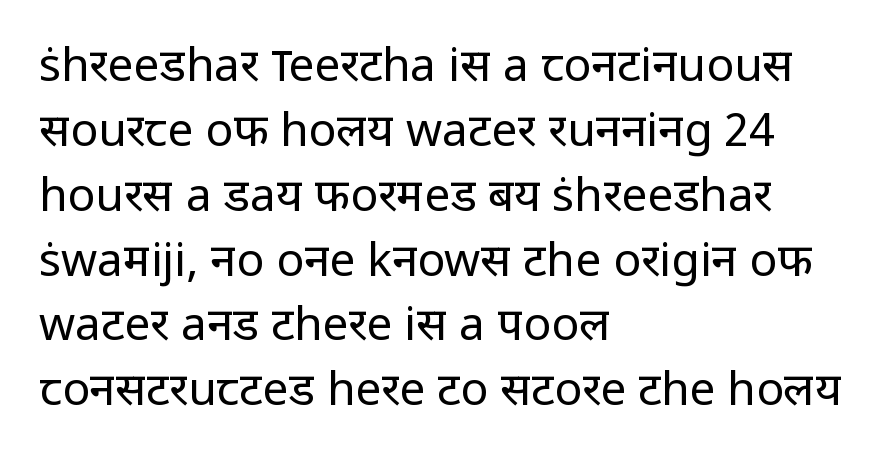
Leading: standard. Nothing sits at the stroke ends, so this counts as sans-serif. Quick note: not italic, upright. A clean baseline with only descenders dipping below it.
